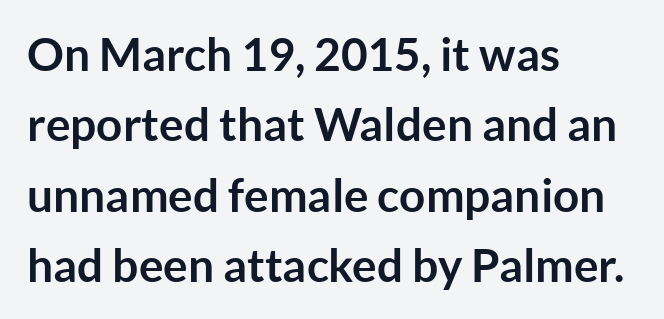
The rendering keeps characters at their native spacing. Vertically, the passage feels balanced, rows spaced as you'd expect. Anything drawn beneath the words? Only blank space. Compared with an ordinary text face, these strokes are far heavier — a full bold.
